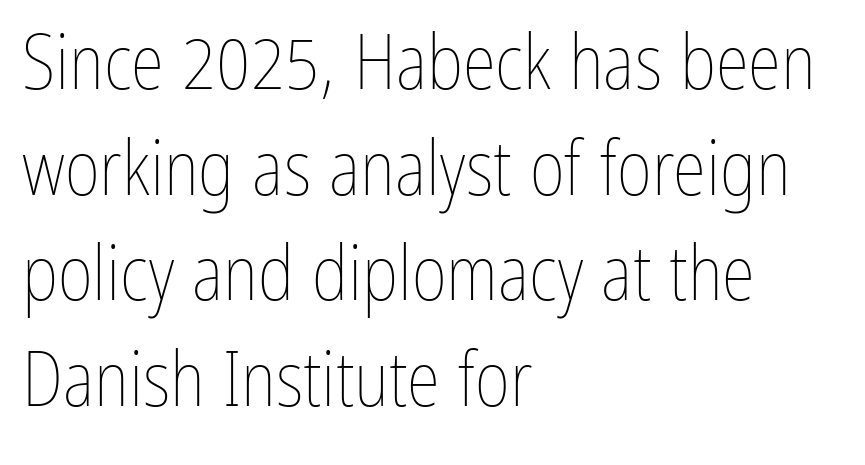
The image shows 76 px thin, condensed type, upright; set left-aligned, normal line spacing (1.39x), normal letter spacing, not underlined; low stroke contrast and a medium x-height.
